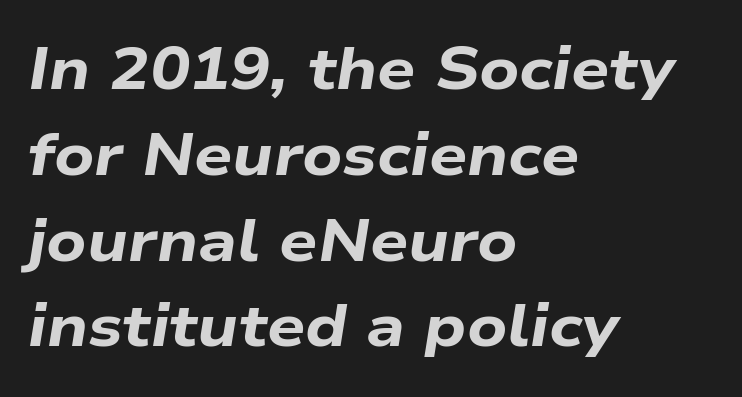
{"italic": "yes", "lean": "right", "slant_degrees": 9, "bold": "yes", "weight": "bold", "width": "wide", "stroke_contrast": "low", "x_height": "medium", "monospaced": "no", "underline": "no", "align": "left", "line_spacing": "normal", "line_spacing_ratio": 1.43, "letter_spacing": "normal", "letter_spacing_em": 0.0, "glyph_px": 60}
